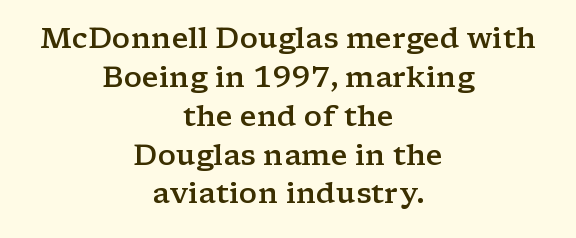
Q: Is the text bold? A: Semi-bold.
Q: Is the text italic (slanted)? A: No, it is upright.
Q: Is the typeface a serif or a sans-serif typeface? A: Serif.
Q: Is the text underlined? A: No.
Q: How is the paragraph aligned? A: Centered.
Q: Is the spacing between letters normal or unusually wide? A: Normal.
Q: Is the spacing between lines tight, normal or loose? A: Normal.
Q: Width (condensed, normal, or wide)? A: Wide.
Q: Stroke contrast? A: Low.
Q: x-height? A: Medium.
Q: Monospaced? A: No.
